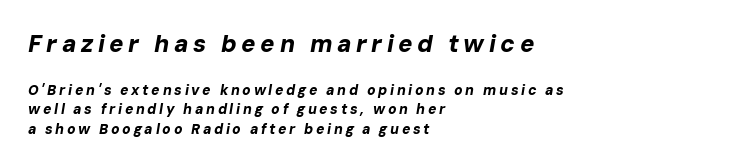
The passage shown leans; its letterforms are oblique. The earlier block is typeset at a bigger size than the later block. A classic flush-left, rag-right setting is used for this passage. These words are printed bold, with thick strokes throughout.
